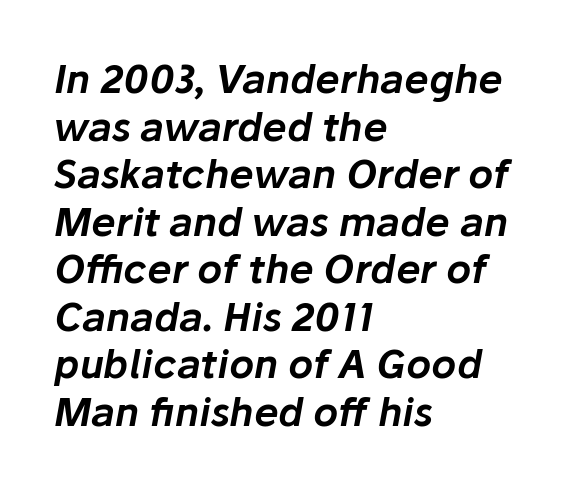
The image shows 39 px text type, italic (leaning right); set left-aligned, line spacing 1.22x, normal letter spacing, not underlined; low stroke contrast and a medium x-height.
